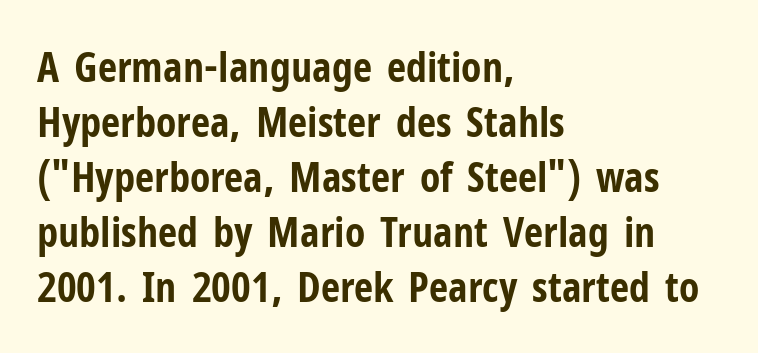
Q: Is the text bold? A: Yes.
Q: Is the text italic (slanted)? A: No, it is upright.
Q: Is the typeface a serif or a sans-serif typeface? A: Sans-serif.
Q: Is the text underlined? A: No.
Q: How is the paragraph aligned? A: Left-aligned.
Q: Is the spacing between letters normal or unusually wide? A: Normal.
Q: Is the spacing between lines tight, normal or loose? A: Normal.
Q: Width (condensed, normal, or wide)? A: Condensed.
Q: Stroke contrast? A: Low.
Q: x-height? A: Medium.
Q: Monospaced? A: No.
